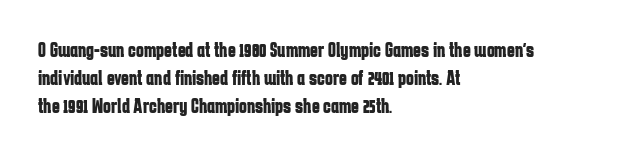
Anything drawn beneath the words? Only blank space. Evenly set lines give the paragraph a standard silhouette. In CSS terms this would be text-align: left. The font's upright variant was chosen for this text. Strokes here are thick enough to call this a true bold.
